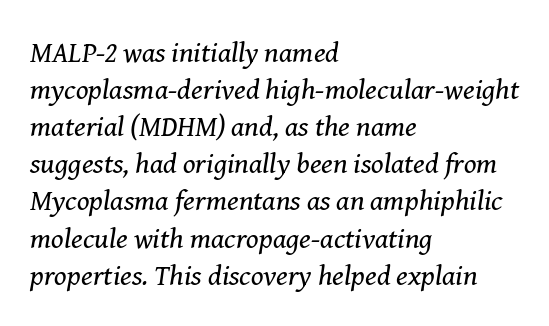
Q: Is the text bold? A: No.
Q: Is the text italic (slanted)? A: Yes, it leans right by about 8 degrees.
Q: Is the typeface a serif or a sans-serif typeface? A: Serif.
Q: Is the text underlined? A: No.
Q: How is the paragraph aligned? A: Left-aligned.
Q: Is the spacing between letters normal or unusually wide? A: Normal.
Q: Is the spacing between lines tight, normal or loose? A: Normal.
Q: Width (condensed, normal, or wide)? A: Normal.
Q: Stroke contrast? A: Medium.
Q: x-height? A: Medium.
Q: Monospaced? A: No.
